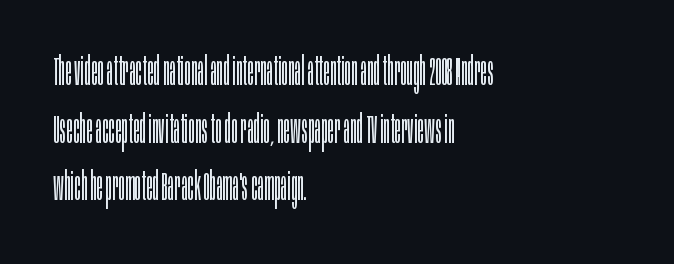
{"serif": "no", "italic": "no", "bold": "no", "weight": "light", "width": "condensed", "stroke_contrast": "low", "x_height": "large", "monospaced": "no", "underline": "no", "align": "left", "line_spacing": "normal", "line_spacing_ratio": 1.44, "letter_spacing": "normal", "letter_spacing_em": 0.0, "glyph_px": 40}
